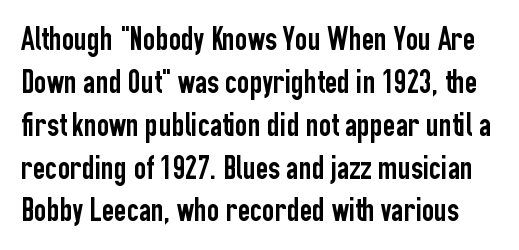
{"serif": "no", "italic": "no", "width": "condensed", "stroke_contrast": "low", "x_height": "medium", "monospaced": "no", "underline": "no", "line_spacing": "normal", "line_spacing_ratio": 1.26, "letter_spacing": "normal", "letter_spacing_em": 0.0, "glyph_px": 34}
